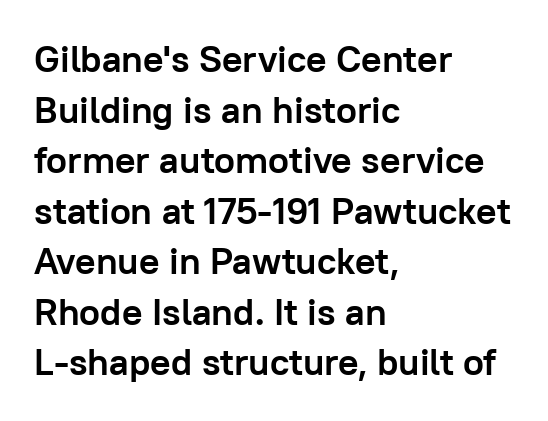
Q: Is the text bold? A: Yes.
Q: Is the text italic (slanted)? A: No, it is upright.
Q: Is the typeface a serif or a sans-serif typeface? A: Sans-serif.
Q: Is the text underlined? A: No.
Q: How is the paragraph aligned? A: Left-aligned.
Q: Is the spacing between letters normal or unusually wide? A: Normal.
Q: Is the spacing between lines tight, normal or loose? A: Normal.
Q: Width (condensed, normal, or wide)? A: Normal.
Q: Stroke contrast? A: Low.
Q: x-height? A: Medium.
Q: Monospaced? A: No.
